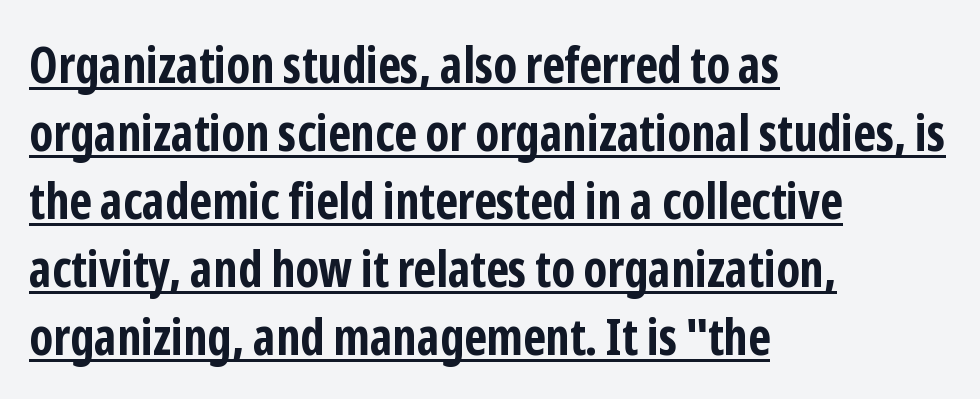
Q: Is the text bold? A: Yes.
Q: Is the text italic (slanted)? A: No, it is upright.
Q: Is the typeface a serif or a sans-serif typeface? A: Sans-serif.
Q: Is the text underlined? A: Yes.
Q: How is the paragraph aligned? A: Left-aligned.
Q: Is the spacing between letters normal or unusually wide? A: Normal.
Q: Is the spacing between lines tight, normal or loose? A: Normal.
Q: Width (condensed, normal, or wide)? A: Condensed.
Q: Stroke contrast? A: Low.
Q: x-height? A: Medium.
Q: Monospaced? A: No.
